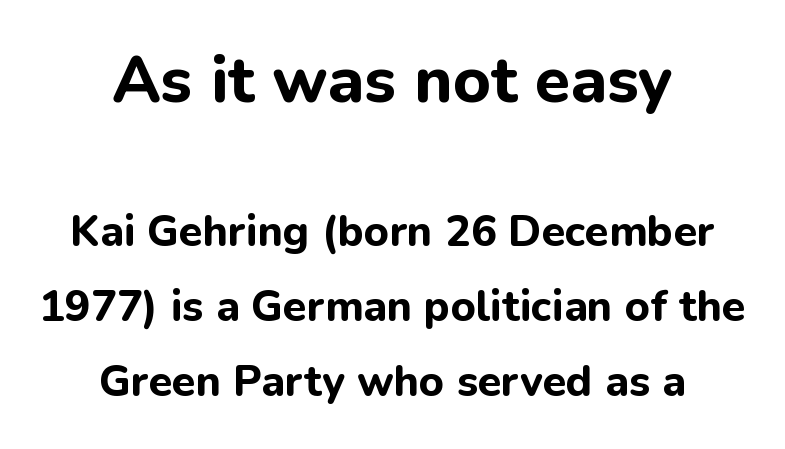
{"serif": "no", "italic": "no", "bold": "yes", "weight": "bold", "width": "normal", "stroke_contrast": "low", "x_height": "medium", "monospaced": "no", "underline": "no", "align": "center", "line_spacing_ratio": 1.75, "letter_spacing": "normal", "letter_spacing_em": 0.0, "larger_block": "first", "size_ratio": 1.51, "glyph_px": 65}
